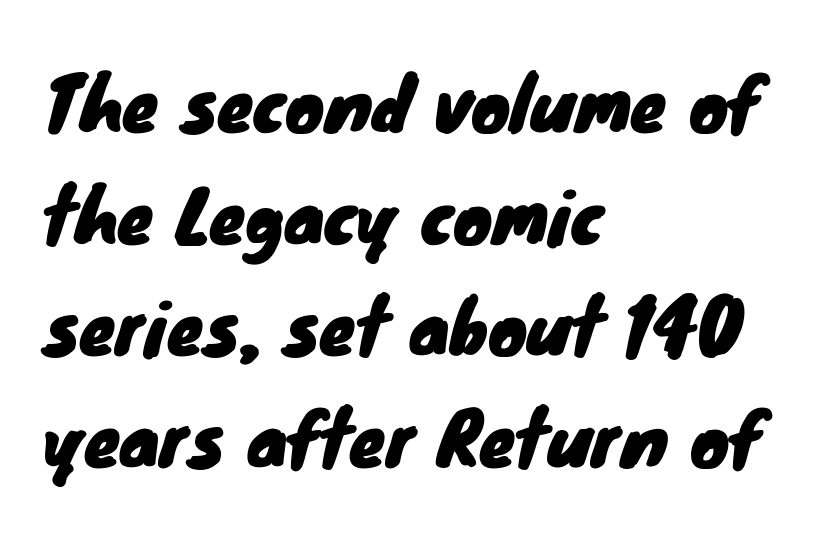
{"serif": "no", "width": "normal", "stroke_contrast": "low", "x_height": "small", "monospaced": "no", "underline": "no", "align": "left", "line_spacing": "normal", "line_spacing_ratio": 1.53, "letter_spacing": "normal", "letter_spacing_em": 0.0, "glyph_px": 73}
